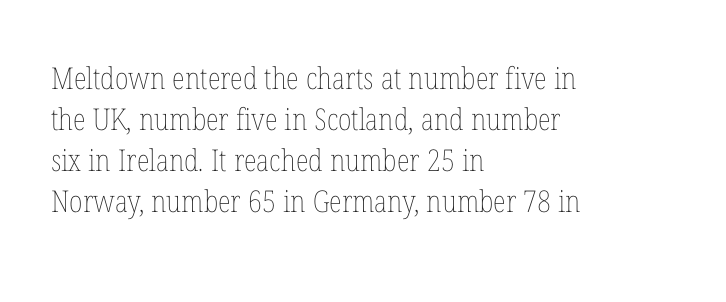
The image shows 30 px thin, condensed type, upright; set left-aligned, normal line spacing (1.37x), normal letter spacing, not underlined; low stroke contrast and a medium x-height.
